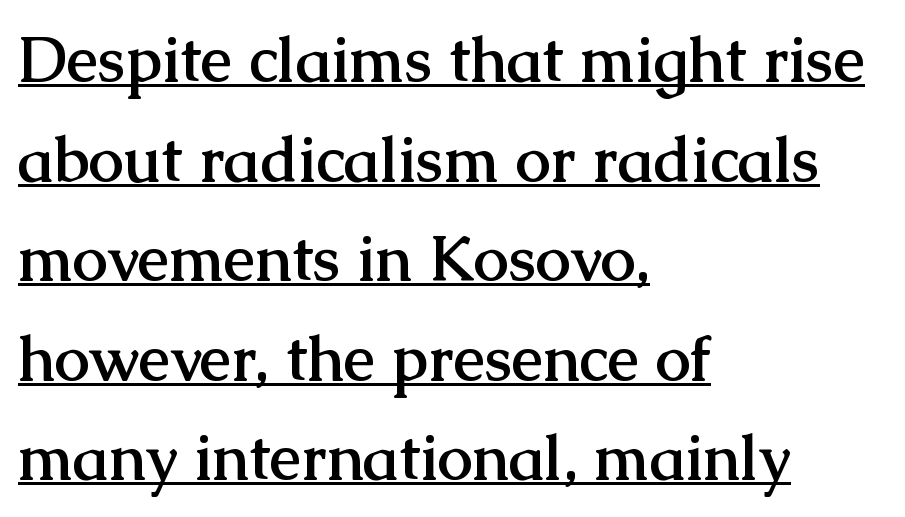
Q: Is the text bold? A: Yes.
Q: Is the text italic (slanted)? A: No, it is upright.
Q: Is the typeface a serif or a sans-serif typeface? A: Serif.
Q: Is the text underlined? A: Yes.
Q: How is the paragraph aligned? A: Left-aligned.
Q: Is the spacing between letters normal or unusually wide? A: Normal.
Q: Is the spacing between lines tight, normal or loose? A: Normal.
Q: Width (condensed, normal, or wide)? A: Normal.
Q: Stroke contrast? A: Medium.
Q: x-height? A: Medium.
Q: Monospaced? A: No.
